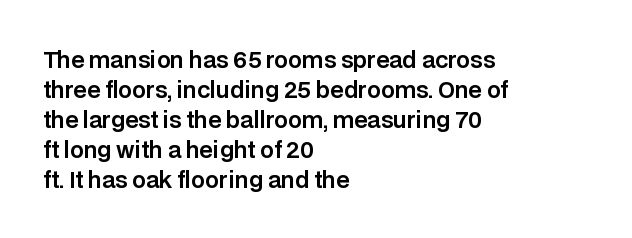
The image shows 22 px text type, upright; set left-aligned, normal line spacing (1.36x), normal letter spacing, not underlined.
